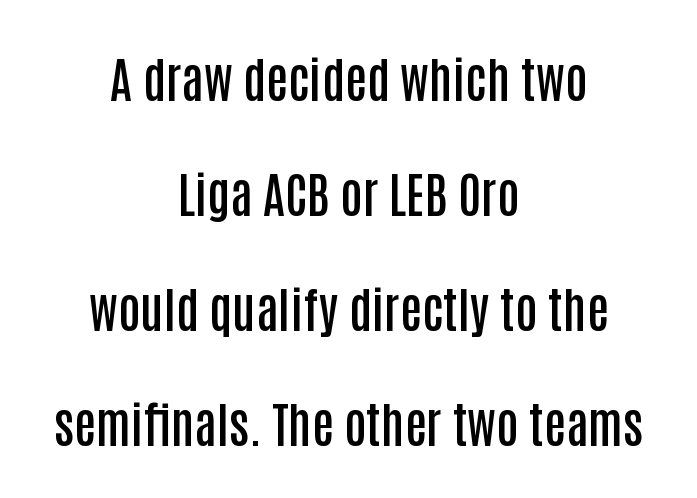
Bare-footed words on every line. Here the designer chose a conventional face with non-uniform glyph widths. You can tell it's not italic because the verticals are truly vertical. The font is running at a semibold setting, under full bold. Every row of glyphs is offset so its center matches the block's center. You can tell from the bare stems that sans-serif type was used.
